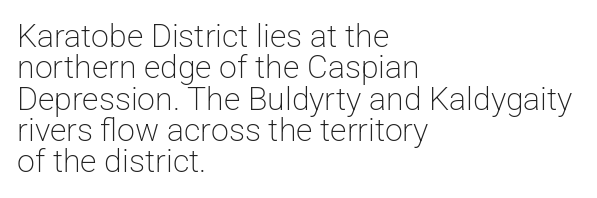
The image shows 32 px light sans-serif type, upright; set left-aligned, tight line spacing (0.98x), normal letter spacing, not underlined; low stroke contrast and a medium x-height.
